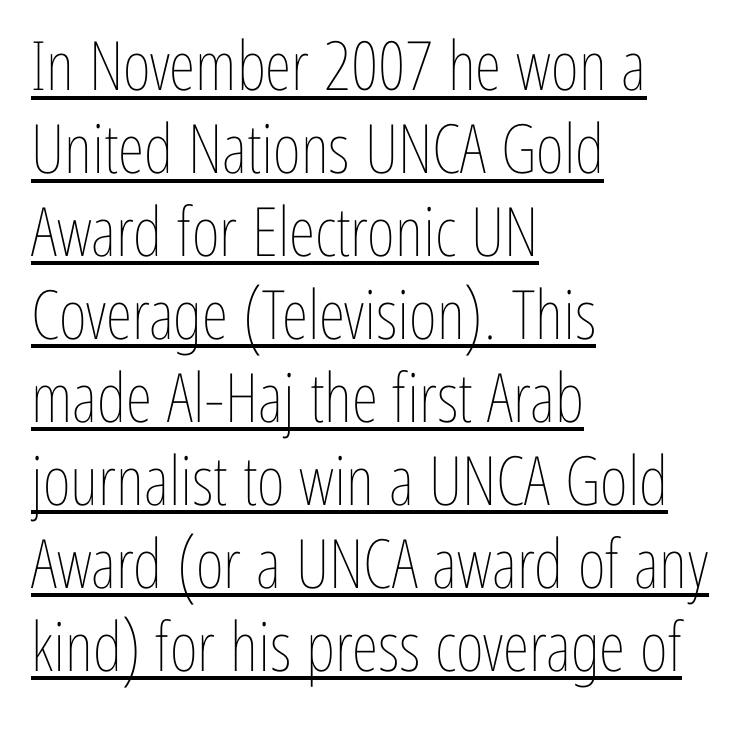
The image shows 68 px thin, condensed type, upright; set left-aligned, line spacing 1.22x, normal letter spacing, underlined; low stroke contrast and a medium x-height.
